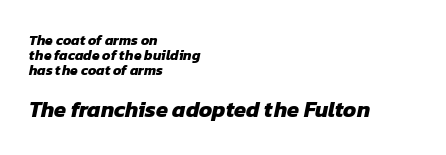
The image shows 22 px bold type; set left-aligned, tight line spacing (1.07x), normal letter spacing, not underlined; the second (bottom) block is 1.57x larger.
